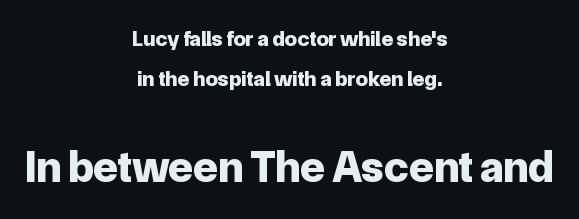
The image shows 45 px bold sans-serif type, upright; set centered, line spacing 1.8x, normal letter spacing, not underlined; the second (bottom) block is 2.05x larger; low stroke contrast and a medium x-height.
